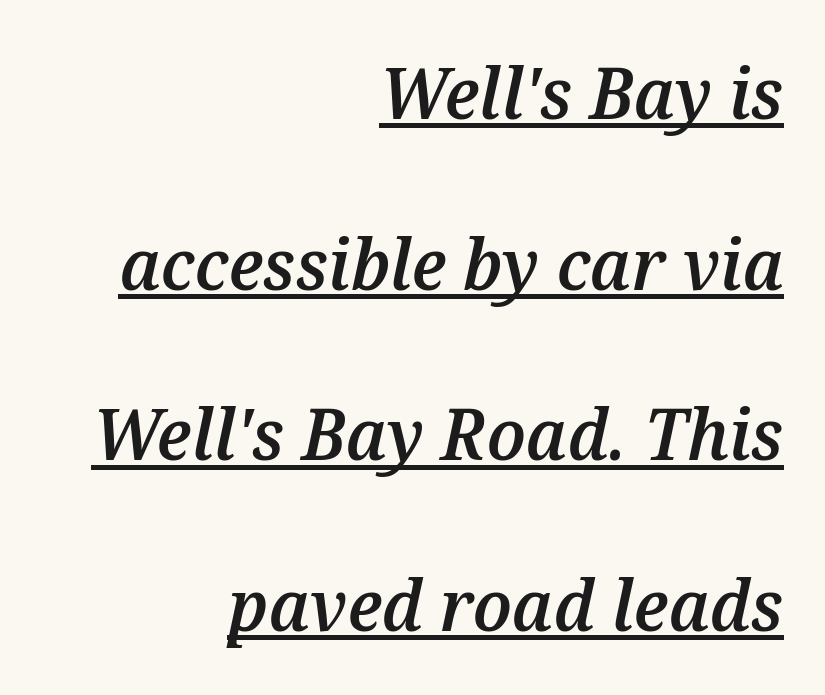
The whole block is typeset with a tilt. Character widths vary here, with narrow letters taking less room than wide ones. Summary of vertical rhythm: relaxed, with wide interline spacing. The sample's only ornament is a line tracing under the words.
